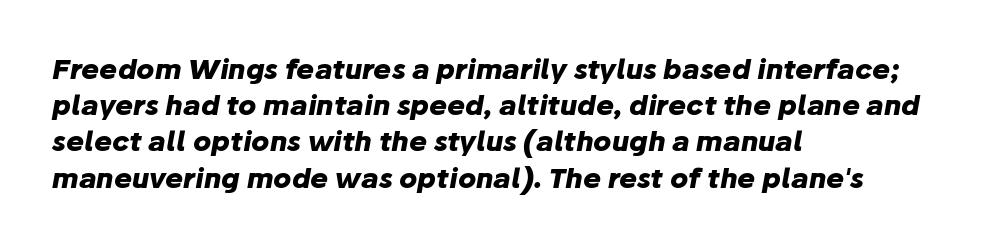
The image shows 27 px bold type, italic (leaning right); set left-aligned, normal line spacing (1.34x), normal letter spacing, not underlined.
